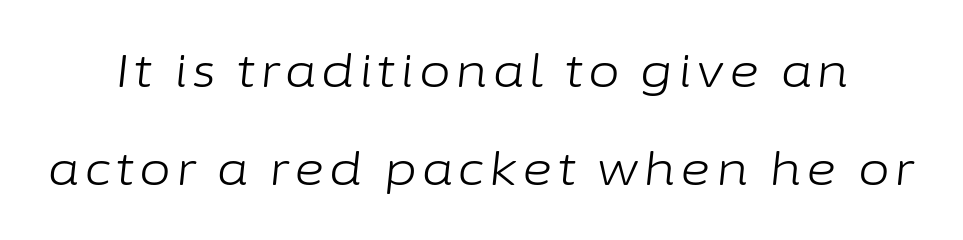
The image shows 46 px light type, italic (leaning right); set loose line spacing (2.12x), not underlined; low stroke contrast and a medium x-height.
